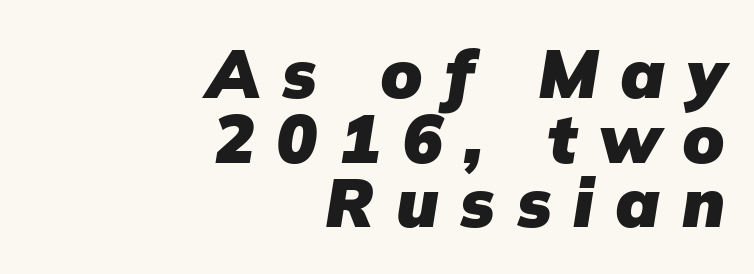
These lines huddle together more closely than default settings would place them. The glyphs have the mass of a bold cut. Looks like regular typesetting: each glyph gets only the width it needs. Examine the stroke ends and you'll find no serifs.
